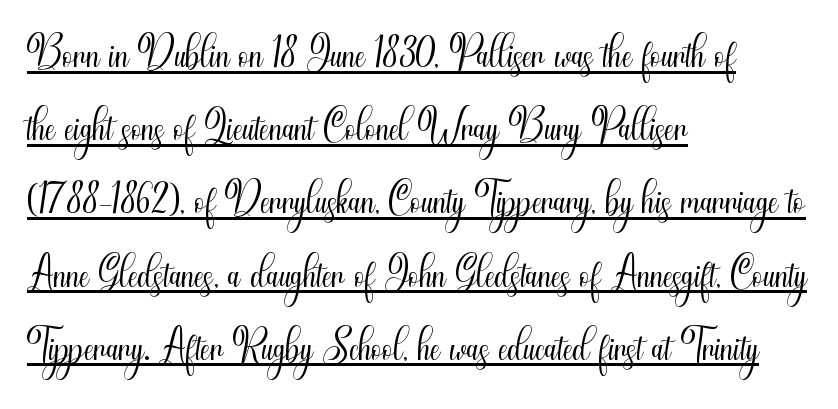
Q: Is the text bold? A: No.
Q: Is the text italic (slanted)? A: Yes.
Q: Is the typeface a serif or a sans-serif typeface? A: Sans-serif.
Q: Is the text underlined? A: Yes.
Q: How is the paragraph aligned? A: Left-aligned.
Q: Is the spacing between letters normal or unusually wide? A: Normal.
Q: Width (condensed, normal, or wide)? A: Condensed.
Q: Stroke contrast? A: Medium.
Q: x-height? A: Small.
Q: Monospaced? A: No.
